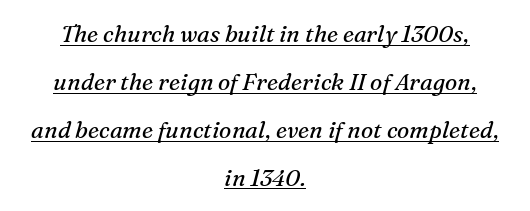
Would a proofreader flag this as italicized? Yes. Tracking here is standard; glyphs follow each other at the usual distance. Heft: none added — not bold. Line starts and ends both wander, symmetrically. Airy leading.
